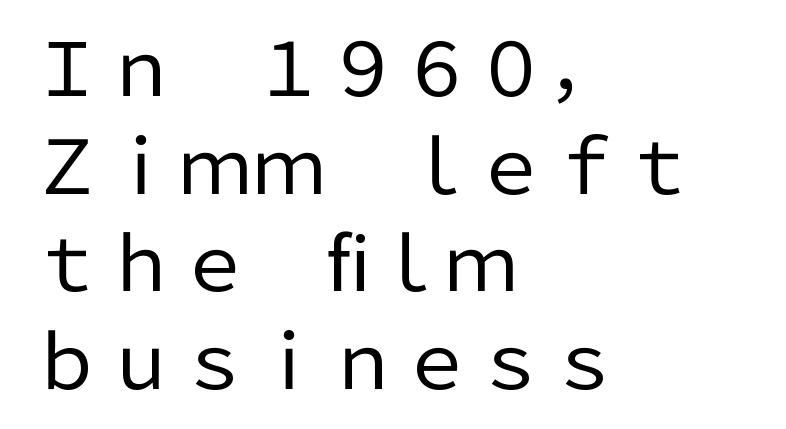
Do the characters align in a grid? No, the font is proportional. There is no visible air inserted between adjacent glyphs. The strip under each line holds only bare page. The typesetting does not lean heavy: it is not bold.
